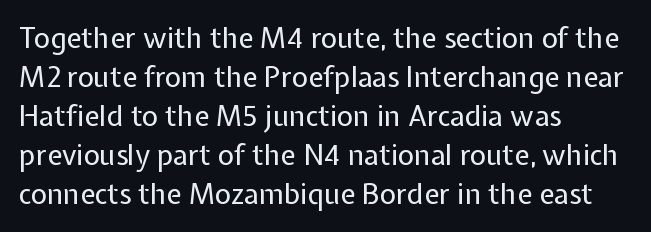
Leftover space on each line is placed entirely after the last word. This rendering leaves character spacing at its baseline value. Quick note: not italic, upright. The specimen omits any rule beneath the text block's lines. The rendering uses a moderate line-height, typical for paragraphs.
